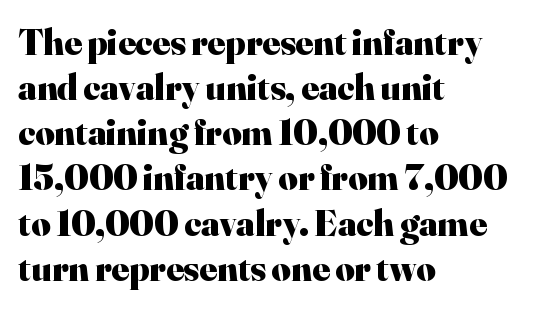
{"serif": "yes", "italic": "no", "bold": "yes", "weight": "heavy", "width": "normal", "stroke_contrast": "high", "x_height": "small", "monospaced": "no", "underline": "no", "align": "left", "line_spacing_ratio": 1.22, "letter_spacing": "normal", "letter_spacing_em": 0.0, "glyph_px": 37}
